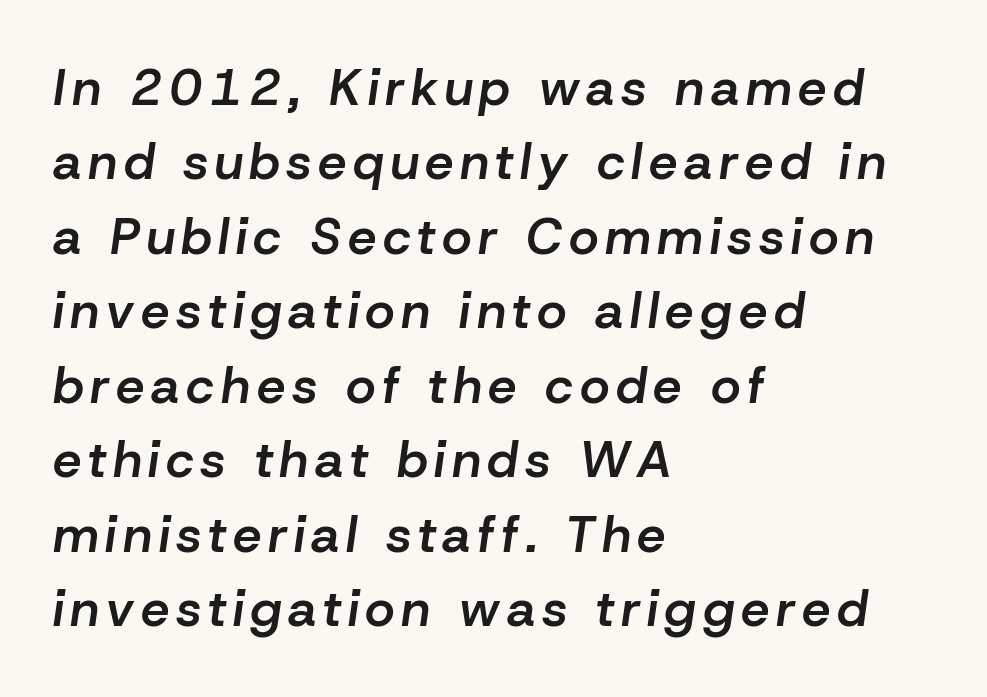
{"italic": "yes", "lean": "right", "slant_degrees": 8, "bold": "semi", "weight": "semibold", "width": "normal", "stroke_contrast": "low", "x_height": "medium", "monospaced": "no", "underline": "no", "align": "left", "line_spacing": "normal", "line_spacing_ratio": 1.46, "glyph_px": 51}
